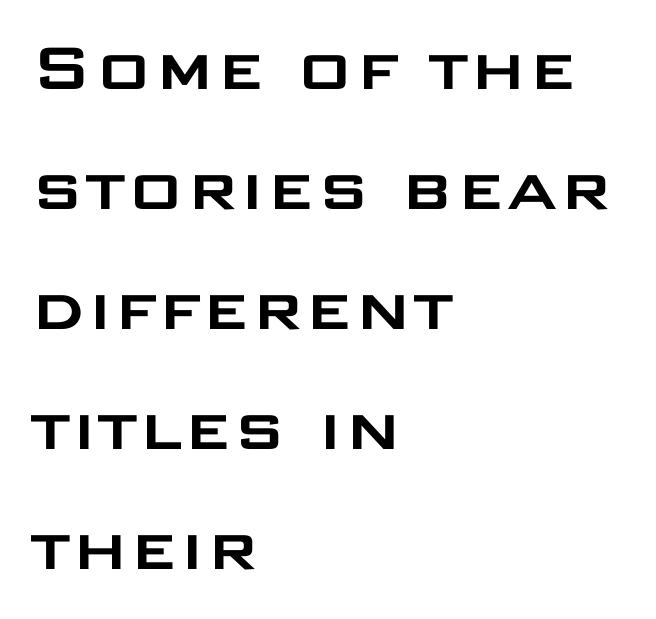
The image shows 77 px wide sans-serif type, upright; set left-aligned, normal line spacing (1.56x), normal letter spacing, not underlined; low stroke contrast and a large x-height.
